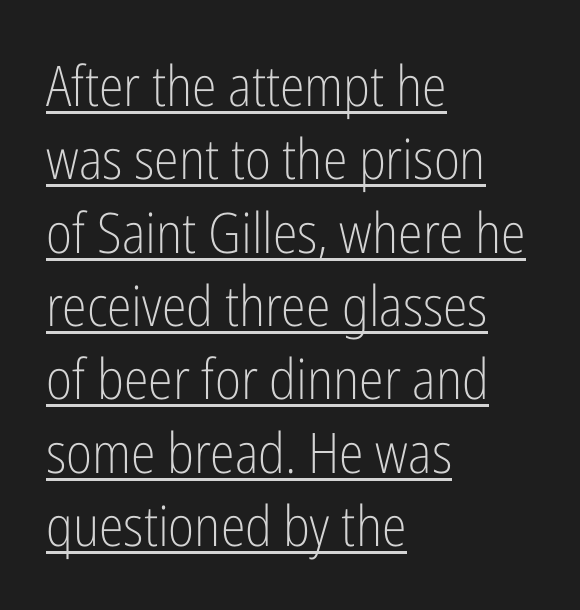
Students, note that the glyphs here touch the page at normal intervals. Typeset ragged right — the left edge is the straight one. No letter is thick-stroked: the sample isn't bold. In terms of leading, this rendering sits right in the middle.
